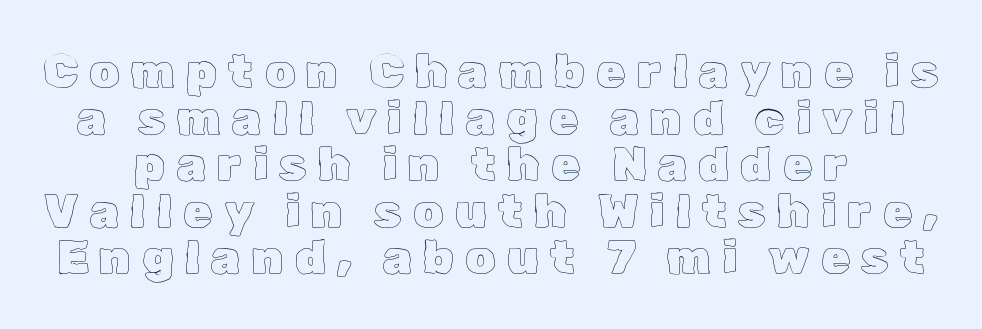
The image shows 47 px text type, upright; set tight line spacing (0.99x), unusually wide letter spacing (+0.24 em), not underlined; a medium x-height.
